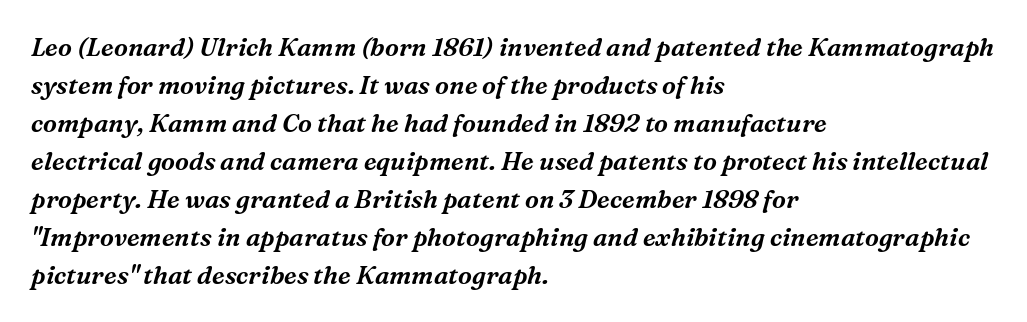
Yep, that's italic — everything's leaning. In terms of letterspacing, this is plain default setting. Rule under the text: the space is simply empty. Baseline-to-baseline distance is the conventional proportion of letter height. A classic flush-left, rag-right setting is used for this passage.
